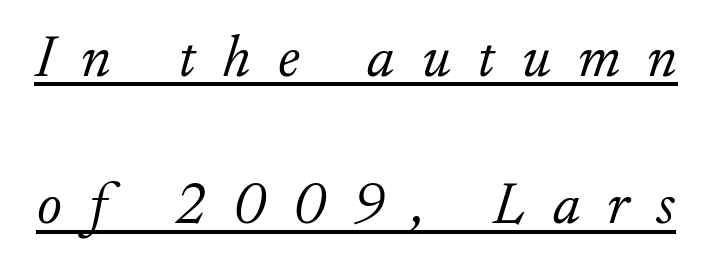
{"serif": "yes", "italic": "yes", "lean": "right", "slant_degrees": 17, "bold": "no", "weight": "light", "width": "normal", "stroke_contrast": "low", "x_height": "small", "monospaced": "no", "underline": "yes", "line_spacing": "loose", "line_spacing_ratio": 2.5, "letter_spacing": "wide", "letter_spacing_em": 0.46, "glyph_px": 59}
